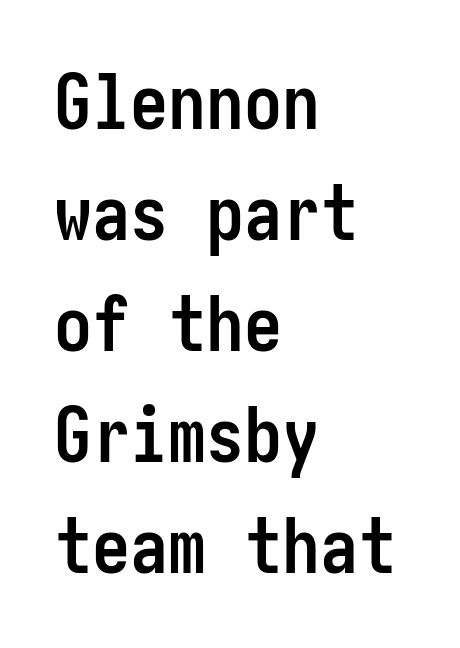
The rows are spaced the way most documents space them. Unlike a traditional serif, this face leaves its strokes unadorned. Quick note: underline off. The type sits square on the baseline with zero lean.
